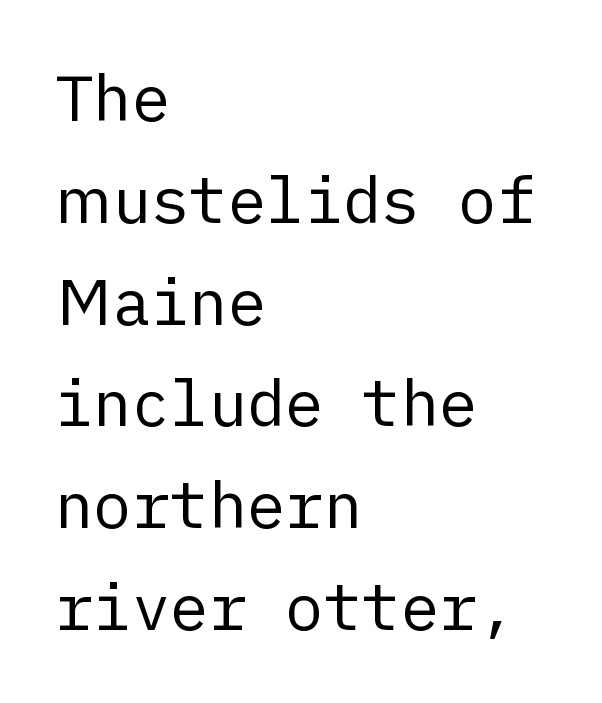
{"serif": "no", "italic": "no", "bold": "no", "weight": "regular", "width": "normal", "stroke_contrast": "low", "x_height": "medium", "underline": "no", "align": "left", "line_spacing": "normal", "line_spacing_ratio": 1.59, "letter_spacing": "normal", "letter_spacing_em": 0.0, "glyph_px": 64}
